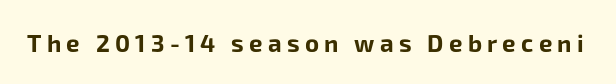
The image shows 24 px bold type, upright; set unusually wide letter spacing (+0.22 em), not underlined.
